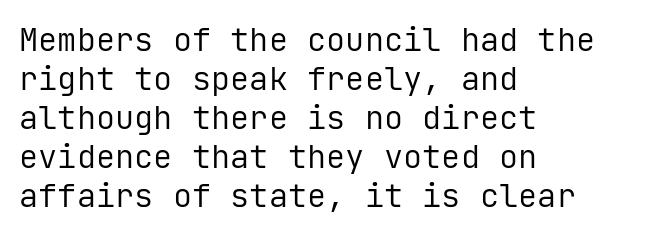
Q: Is the text bold? A: No.
Q: Is the text italic (slanted)? A: No, it is upright.
Q: Is the typeface a serif or a sans-serif typeface? A: Sans-serif.
Q: Is the text underlined? A: No.
Q: How is the paragraph aligned? A: Left-aligned.
Q: Is the spacing between letters normal or unusually wide? A: Normal.
Q: Width (condensed, normal, or wide)? A: Normal.
Q: Stroke contrast? A: Low.
Q: x-height? A: Medium.
Q: Monospaced? A: Yes.
